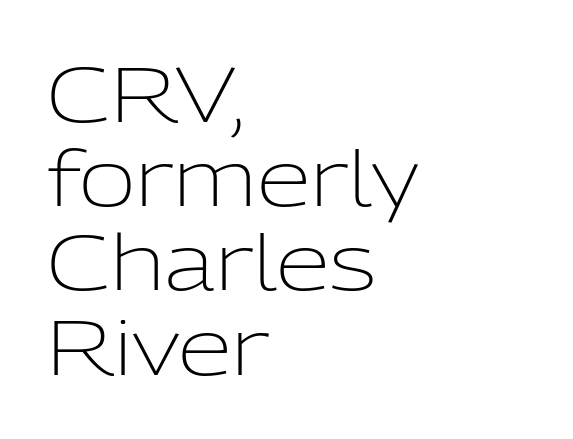
The image shows 78 px light sans-serif type, upright; set left-aligned, tight line spacing (1.08x), normal letter spacing, not underlined; low stroke contrast and a medium x-height.
